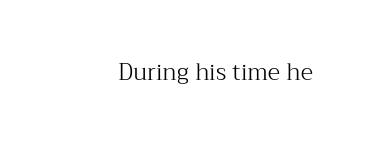
The image shows 23 px text type, upright; set right-aligned, normal letter spacing, not underlined.
